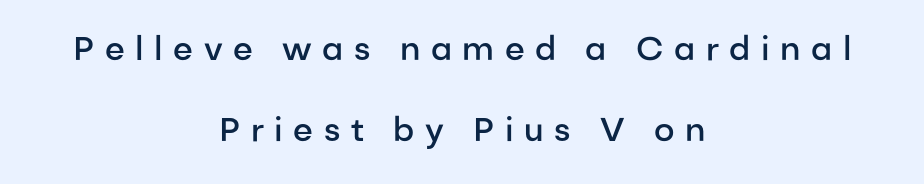
Q: Is the text bold? A: Semi-bold.
Q: Is the text italic (slanted)? A: No, it is upright.
Q: Is the typeface a serif or a sans-serif typeface? A: Sans-serif.
Q: Is the text underlined? A: No.
Q: How is the paragraph aligned? A: Centered.
Q: Is the spacing between letters normal or unusually wide? A: Unusually wide.
Q: Is the spacing between lines tight, normal or loose? A: Loose.
Q: Width (condensed, normal, or wide)? A: Normal.
Q: Stroke contrast? A: Low.
Q: x-height? A: Medium.
Q: Monospaced? A: No.
